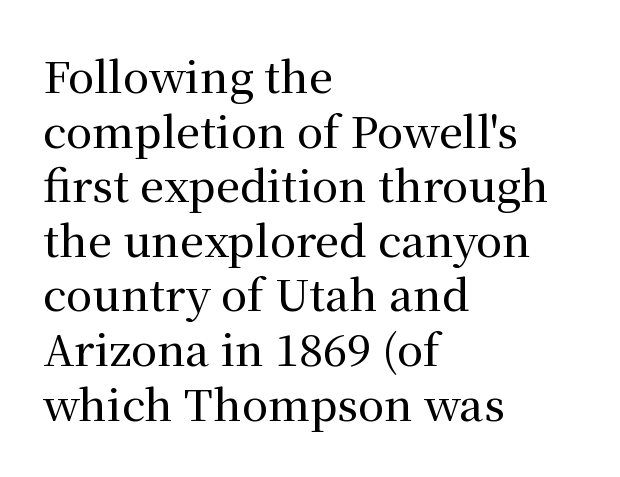
The image shows 43 px serif type, upright; set left-aligned, normal line spacing (1.27x), normal letter spacing, not underlined; medium stroke contrast and a medium x-height.
